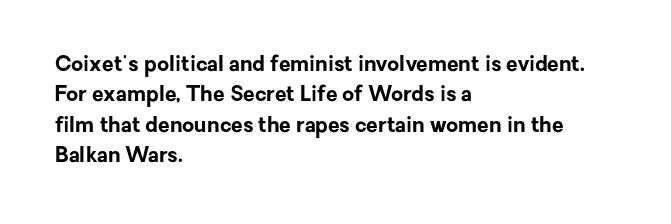
{"italic": "no", "bold": "yes", "underline": "no", "align": "left", "line_spacing": "normal", "line_spacing_ratio": 1.45, "letter_spacing": "normal", "letter_spacing_em": 0.0, "glyph_px": 21}
